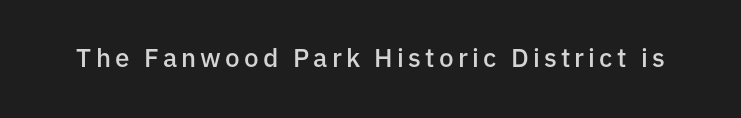
Q: Is the text bold? A: Semi-bold.
Q: Is the text italic (slanted)? A: No, it is upright.
Q: Is the text underlined? A: No.
